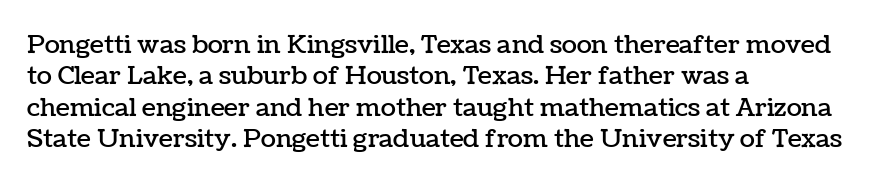
Q: Is the text italic (slanted)? A: No, it is upright.
Q: Is the text underlined? A: No.
Q: How is the paragraph aligned? A: Left-aligned.
Q: Is the spacing between letters normal or unusually wide? A: Normal.
Q: Is the spacing between lines tight, normal or loose? A: Normal.
